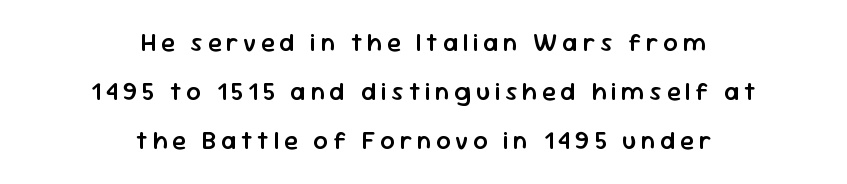
Q: Is the text bold? A: Semi-bold.
Q: Is the text italic (slanted)? A: No, it is upright.
Q: Is the text underlined? A: No.
Q: How is the paragraph aligned? A: Centered.
Q: Is the spacing between lines tight, normal or loose? A: Loose.
